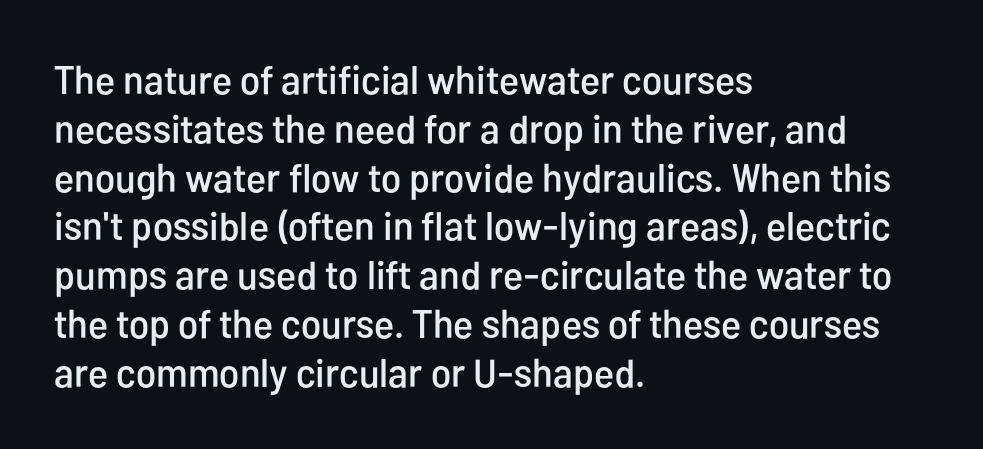
Q: Is the text italic (slanted)? A: No, it is upright.
Q: Is the typeface a serif or a sans-serif typeface? A: Sans-serif.
Q: Is the text underlined? A: No.
Q: How is the paragraph aligned? A: Left-aligned.
Q: Is the spacing between letters normal or unusually wide? A: Normal.
Q: Width (condensed, normal, or wide)? A: Condensed.
Q: Stroke contrast? A: Low.
Q: x-height? A: Medium.
Q: Monospaced? A: No.
